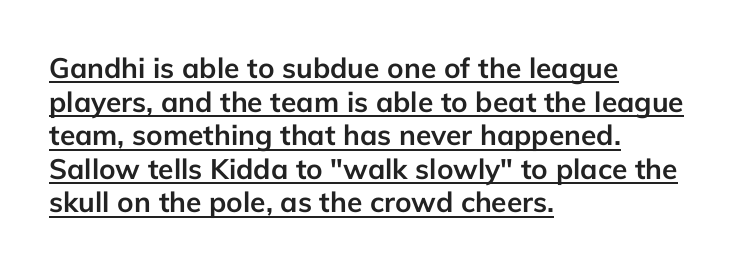
{"serif": "no", "italic": "no", "bold": "yes", "weight": "semibold", "width": "normal", "stroke_contrast": "low", "x_height": "medium", "monospaced": "no", "underline": "yes", "align": "left", "line_spacing_ratio": 1.2, "letter_spacing": "normal", "letter_spacing_em": 0.0, "glyph_px": 28}
